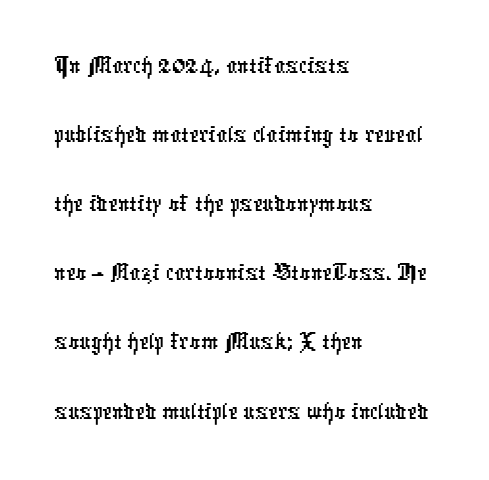
The image shows 54 px condensed sans-serif type; set left-aligned, normal line spacing (1.28x), normal letter spacing, not underlined; low stroke contrast and a medium x-height.
